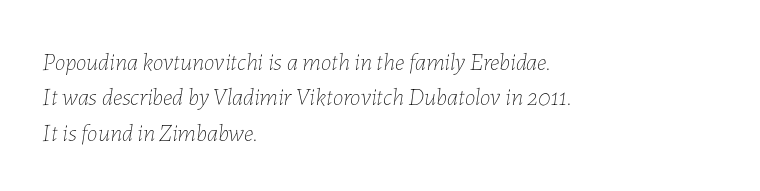
{"italic": "yes", "lean": "right", "slant_degrees": 7, "bold": "no", "underline": "no", "align": "left", "line_spacing": "normal", "line_spacing_ratio": 1.47, "letter_spacing": "normal", "letter_spacing_em": 0.0, "glyph_px": 24}
